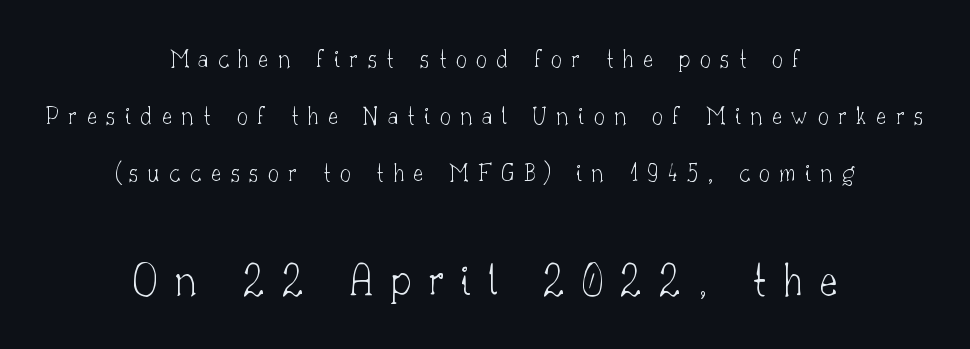
The image shows 48 px thin serif type, upright; set centered, loose line spacing (2.12x), unusually wide letter spacing (+0.35 em), not underlined; the second (bottom) block is 1.78x larger; low stroke contrast and a small x-height.
